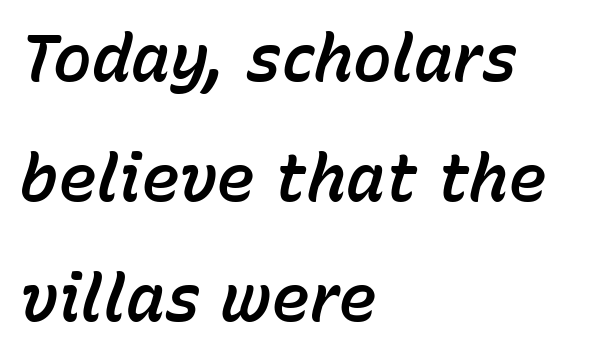
{"italic": "yes", "lean": "right", "slant_degrees": 15, "width": "normal", "stroke_contrast": "low", "x_height": "medium", "monospaced": "no", "underline": "no", "align": "left", "line_spacing_ratio": 1.85, "letter_spacing": "normal", "letter_spacing_em": 0.0, "glyph_px": 65}
